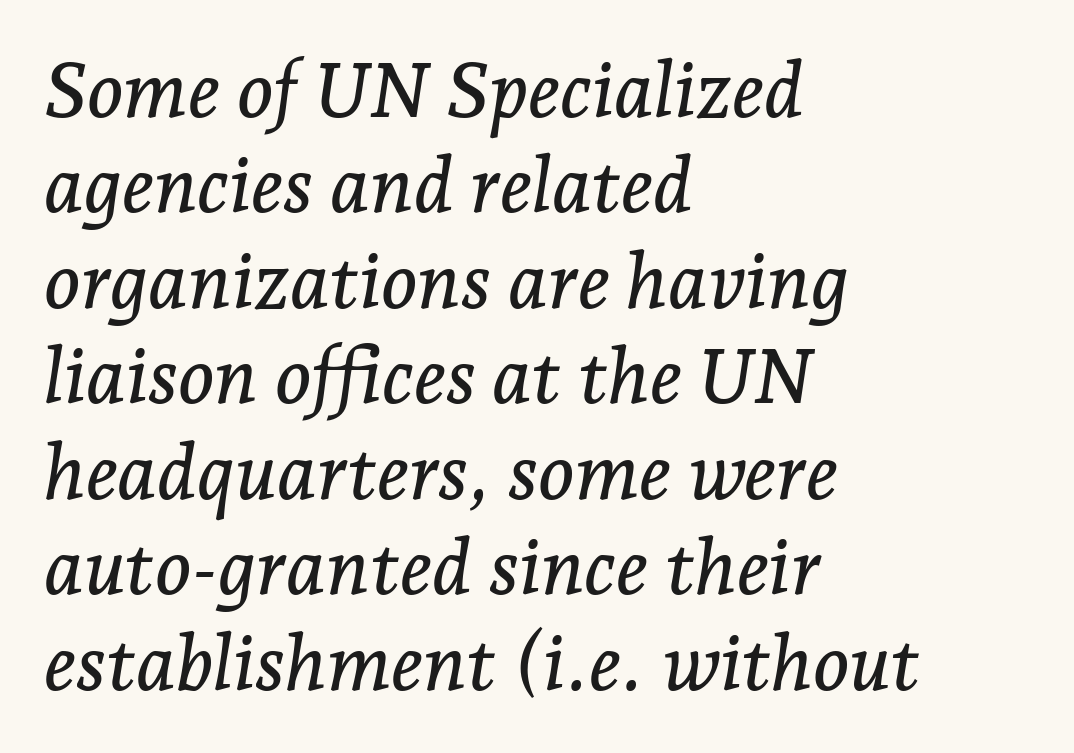
The image shows 77 px serif type, italic (leaning right); set left-aligned, line spacing 1.24x, normal letter spacing, not underlined; low stroke contrast and a medium x-height.
